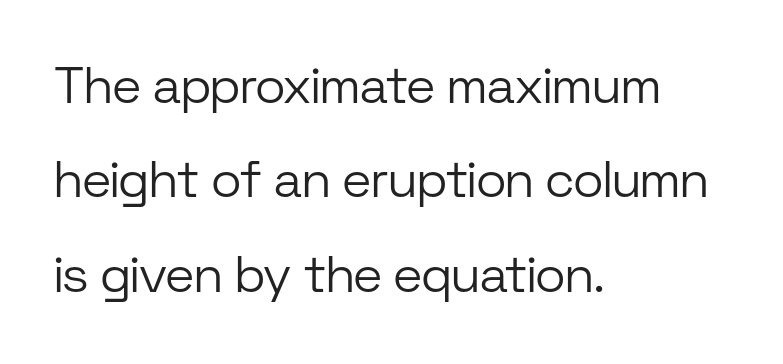
{"serif": "no", "italic": "no", "bold": "no", "weight": "light", "width": "normal", "stroke_contrast": "low", "x_height": "medium", "monospaced": "no", "underline": "no", "align": "left", "line_spacing_ratio": 1.85, "letter_spacing": "normal", "letter_spacing_em": 0.0, "glyph_px": 51}
